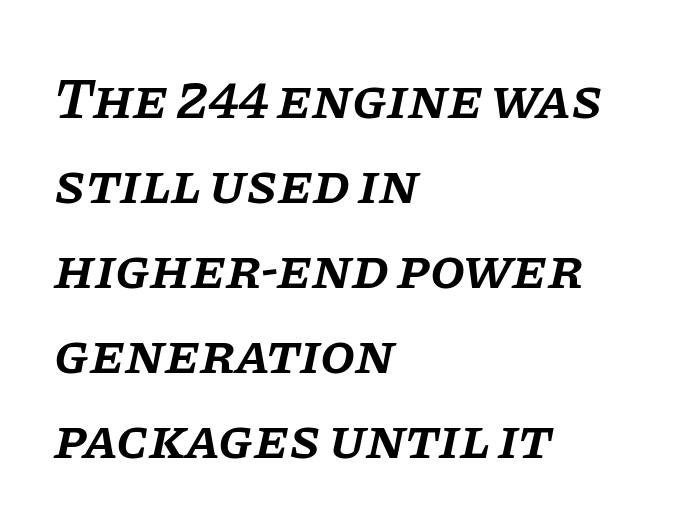
Q: Is the text bold? A: Semi-bold.
Q: Is the text italic (slanted)? A: Yes, it leans right by about 11 degrees.
Q: Is the typeface a serif or a sans-serif typeface? A: Serif.
Q: Is the text underlined? A: No.
Q: How is the paragraph aligned? A: Left-aligned.
Q: Is the spacing between letters normal or unusually wide? A: Normal.
Q: Is the spacing between lines tight, normal or loose? A: Normal.
Q: Width (condensed, normal, or wide)? A: Normal.
Q: Stroke contrast? A: Low.
Q: x-height? A: Large.
Q: Monospaced? A: No.
